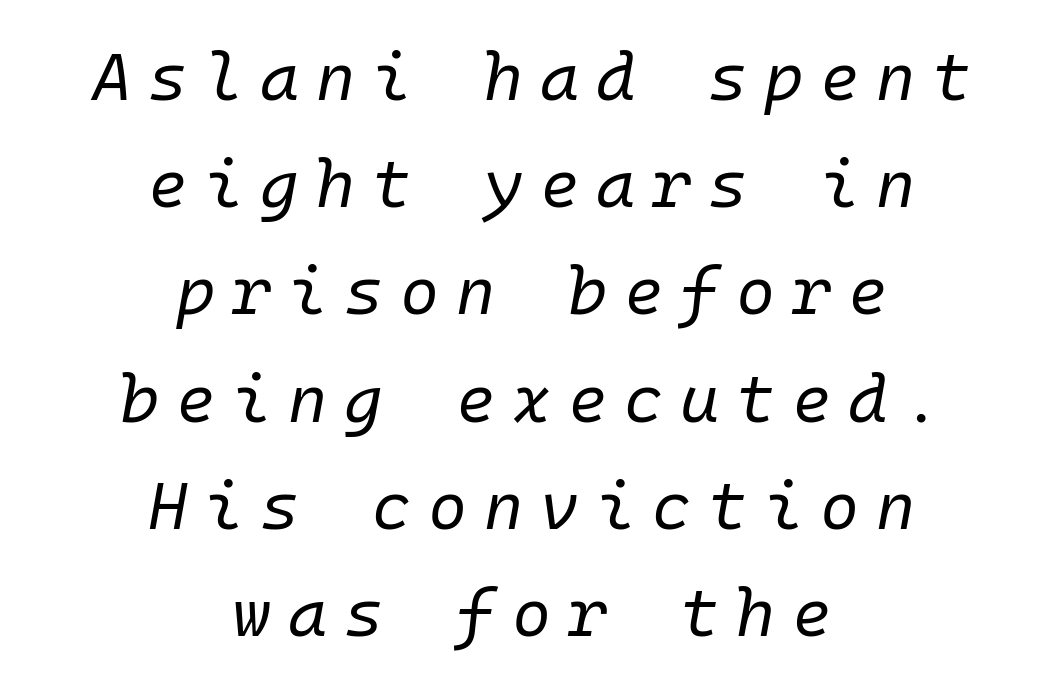
An italicized treatment has been applied to the whole sample. Note the uniform advance width — an 'i' takes as much space as an 'm'. This rendering features lettering with no underline. Unbolded letterforms with no extra heft. Honestly, the row spacing looks completely unremarkable.
